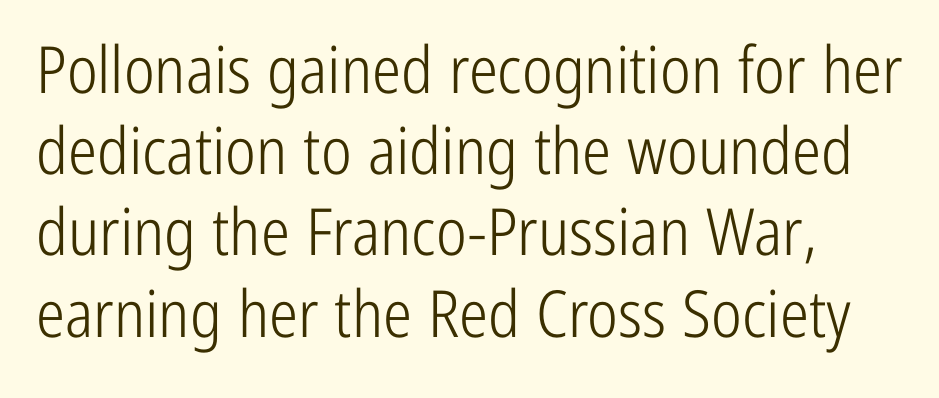
Only glyphs here, with clear space below each row. The letterforms sit shoulder to shoulder at normal distance. The type family on display is of the sans-serif kind. Each new line begins a customary step beneath the previous one. Weight class: somewhere from thin through regular. This sample has the flowing, uneven cadence of proportional lettering.
